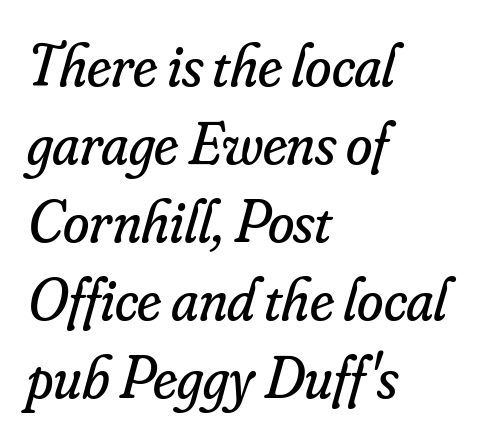
The image shows 60 px regular-weight serif type, italic (leaning right); set left-aligned, normal line spacing (1.3x), normal letter spacing, not underlined; low stroke contrast and a small x-height.
